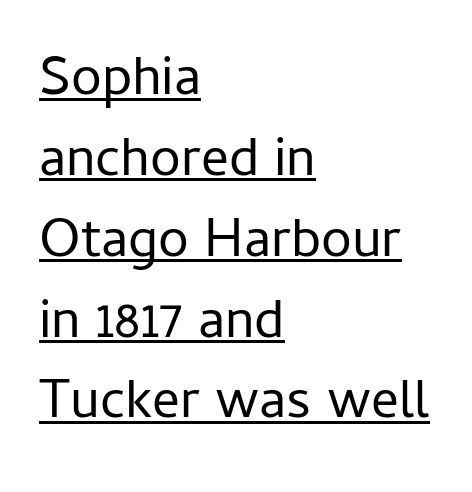
The image shows 55 px regular-weight sans-serif type, upright; set left-aligned, normal line spacing (1.47x), normal letter spacing, underlined; low stroke contrast and a medium x-height.
